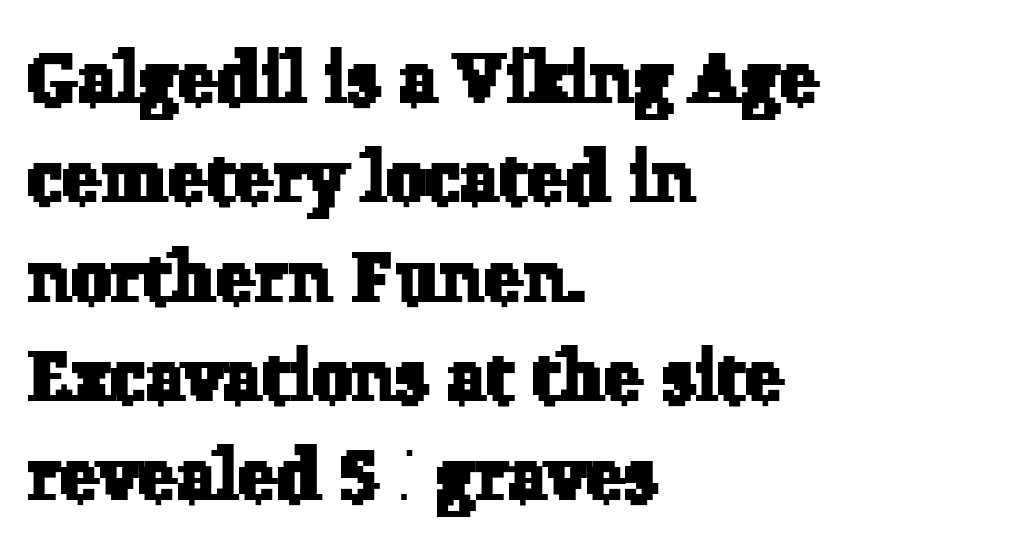
Typographically, this falls in the serif category. Does the copy run flush right? No — it runs flush left. Underline: absent. Quick note: interline space is typical.
